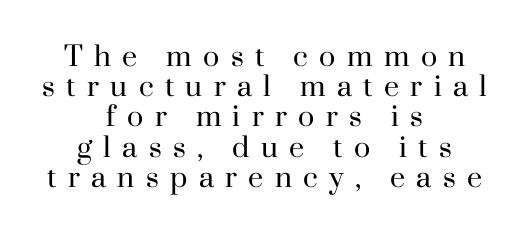
Q: Is the text bold? A: No.
Q: Is the text italic (slanted)? A: No, it is upright.
Q: Is the text underlined? A: No.
Q: How is the paragraph aligned? A: Centered.
Q: Is the spacing between letters normal or unusually wide? A: Unusually wide.
Q: Is the spacing between lines tight, normal or loose? A: Tight.
